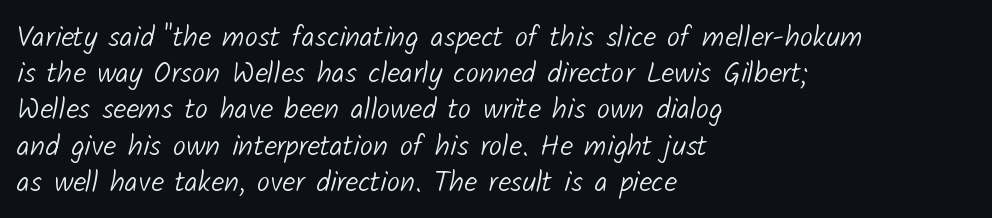
The image shows 29 px light sans-serif type; set left-aligned, normal line spacing (1.25x), normal letter spacing, not underlined; low stroke contrast and a medium x-height.
